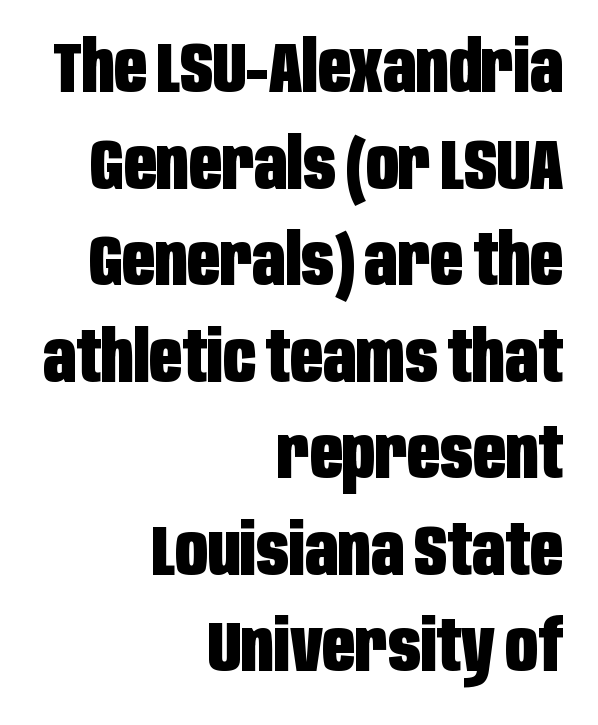
The image shows 71 px heavy, condensed sans-serif type, upright; set right-aligned, normal line spacing (1.36x), normal letter spacing, not underlined; low stroke contrast and a large x-height.
